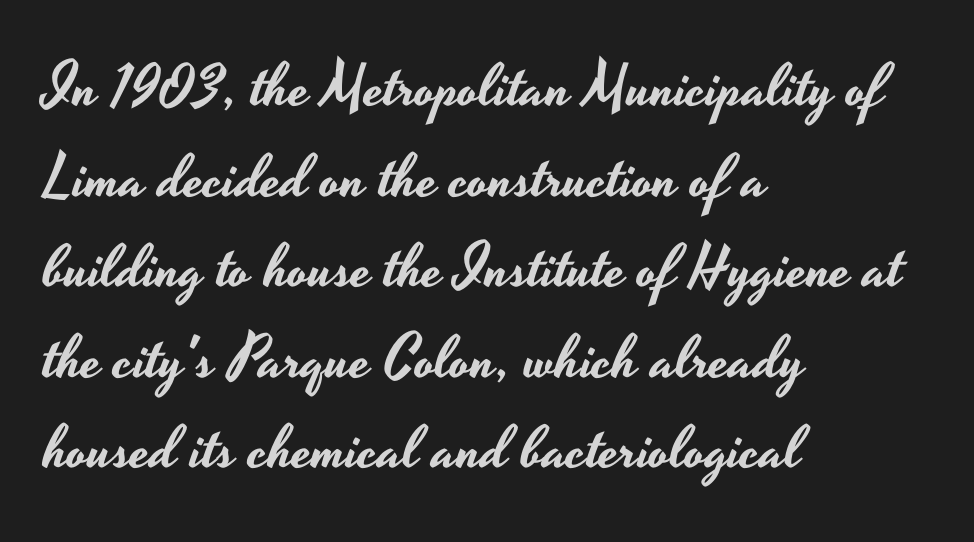
Q: Is the text italic (slanted)? A: Yes.
Q: Is the typeface a serif or a sans-serif typeface? A: Sans-serif.
Q: Is the text underlined? A: No.
Q: How is the paragraph aligned? A: Left-aligned.
Q: Is the spacing between letters normal or unusually wide? A: Normal.
Q: Is the spacing between lines tight, normal or loose? A: Normal.
Q: Width (condensed, normal, or wide)? A: Wide.
Q: Stroke contrast? A: Low.
Q: x-height? A: Small.
Q: Monospaced? A: No.
